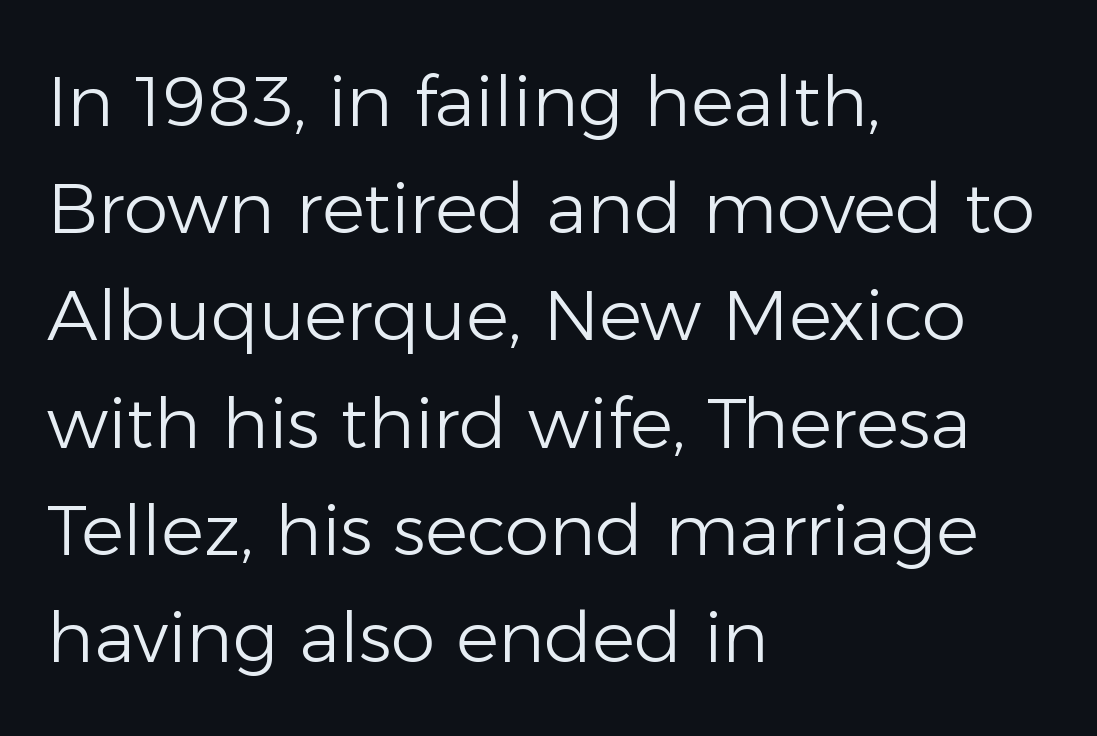
{"serif": "no", "italic": "no", "bold": "no", "weight": "light", "width": "normal", "stroke_contrast": "low", "x_height": "medium", "monospaced": "no", "underline": "no", "align": "left", "line_spacing": "normal", "line_spacing_ratio": 1.51, "letter_spacing": "normal", "letter_spacing_em": 0.0, "glyph_px": 71}
